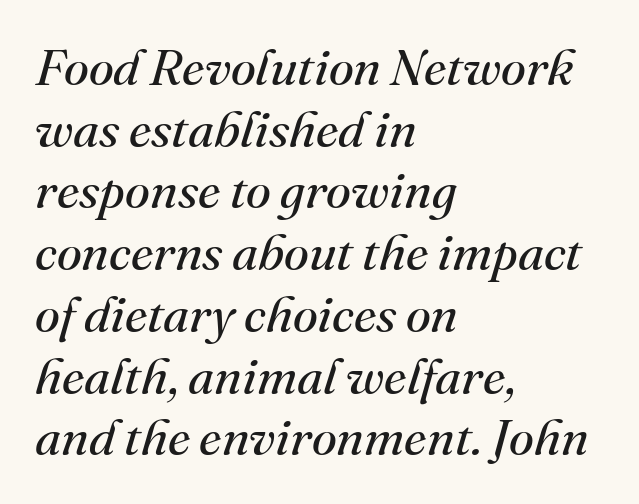
The area under the type is left untouched. Is this a fixed-width face? No — the glyphs have proportional, varying widths. Type style note: has serifs. Students, note that the glyphs here touch the page at normal intervals. The cut favours lightness, reaching ordinary text weight at its darkest.
